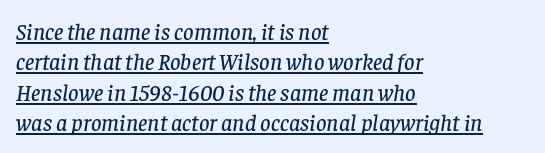
The image shows 23 px text type, italic (leaning right); set left-aligned, normal line spacing (1.32x), normal letter spacing, underlined.
